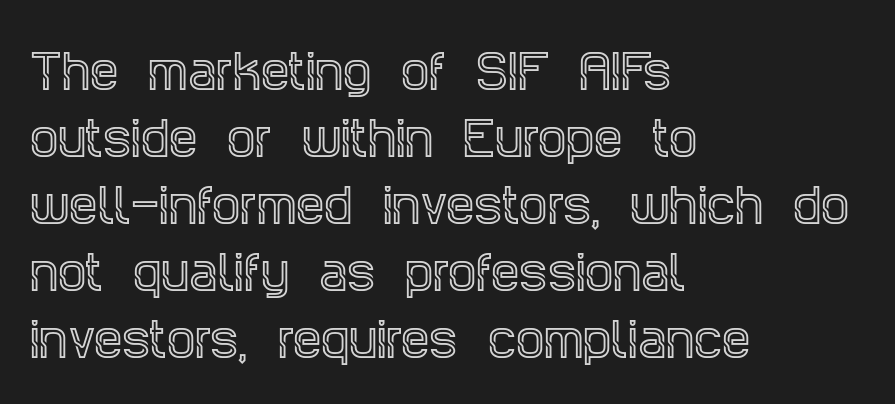
The image shows 45 px condensed serif type, upright; set left-aligned, normal line spacing (1.49x), normal letter spacing, not underlined; a large x-height.
